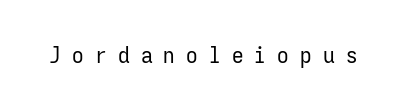
The image shows 23 px text type, upright; set unusually wide letter spacing (+0.49 em), not underlined.
